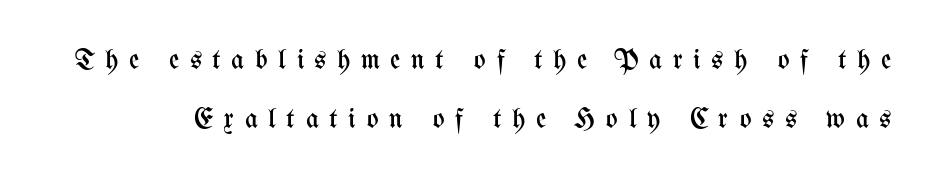
The image shows 28 px regular-weight, condensed type, upright; set loose line spacing (2.12x), unusually wide letter spacing (+0.38 em), not underlined; medium stroke contrast and a medium x-height.
